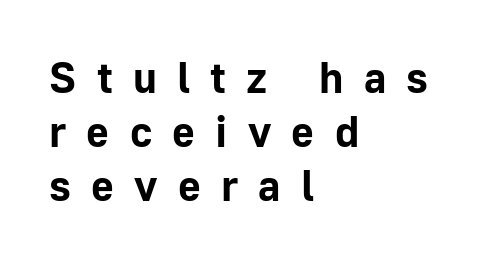
You could not count columns in this text — the font is proportionally spaced. Thick stems and heavy bowls — unmistakably bold. Letters rest on an invisible, unmarked baseline. You can tell from the bare stems that sans-serif type was used. Display-style spreading of the glyphs; the letterfit is very open. Do the letters lean? They stand straight.
